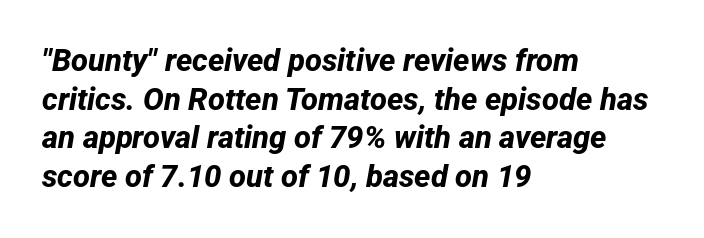
The image shows 31 px bold sans-serif type; set left-aligned, normal line spacing (1.25x), normal letter spacing, not underlined; low stroke contrast and a medium x-height.
